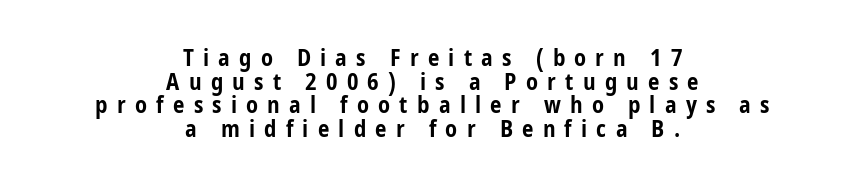
Honestly, the rows look squashed on top of each other. Tall strokes in this sample are plumb rather than angled. The whitespace from short lines is split evenly between both sides. Letter spacing: wide.
